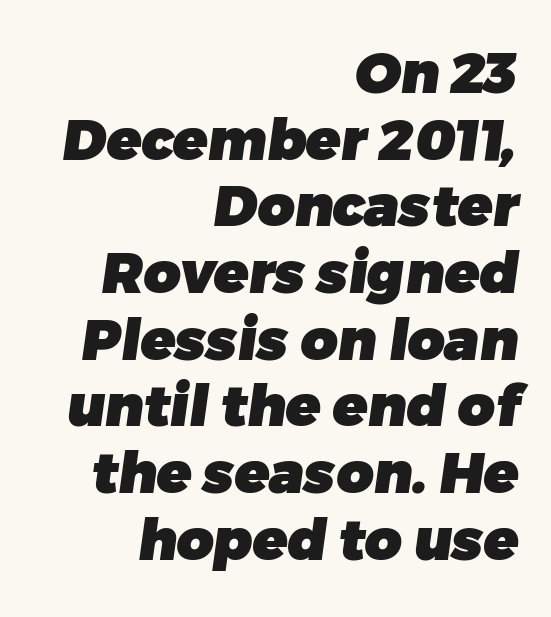
The words here are not underlined. Font category for this specimen: sans-serif. The passage shown is typed in a proportional face where columns would drift. You could call the tracking neutral — neither tight nor loose. Weight check: bold — yes, fully.
